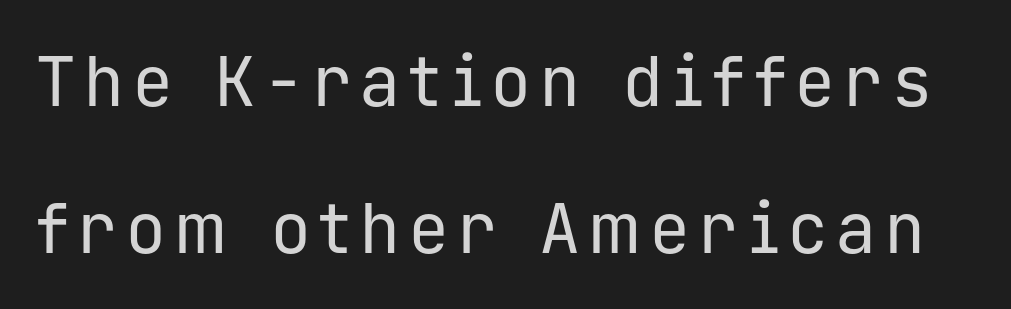
Stems here are at most as thick as an everyday book face. Compared with typical paragraphs, the rows here are farther apart. The letters march in equal steps, a hallmark of fixed-pitch type. Check the space under the baseline: it is left empty. Type style note: lacks serifs.
